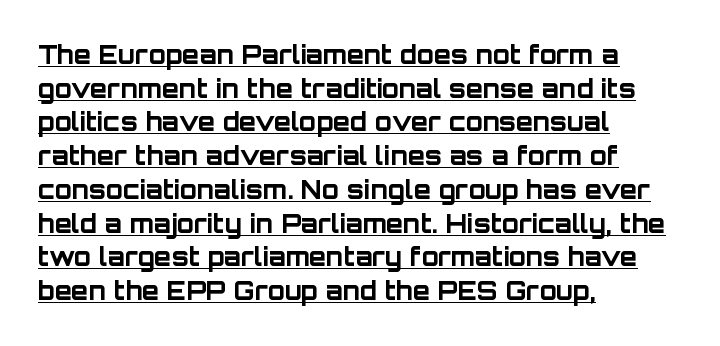
{"italic": "no", "bold": "yes", "underline": "yes", "align": "left", "line_spacing": "normal", "line_spacing_ratio": 1.35, "letter_spacing": "normal", "letter_spacing_em": 0.0, "glyph_px": 25}
